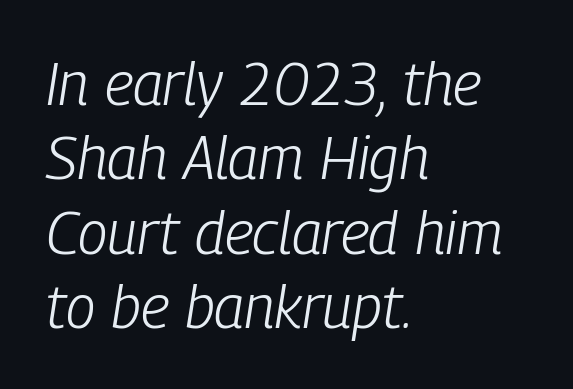
The typesetting does not lean heavy: it is not bold. Glyph-to-glyph distance matches everyday printed text. Visually the block forms a straight wall on the left and a jagged coastline on the right. Descenders hang freely into open space. Looking at the ascenders, they clearly lean. Here the designer chose a conventional face with non-uniform glyph widths.
